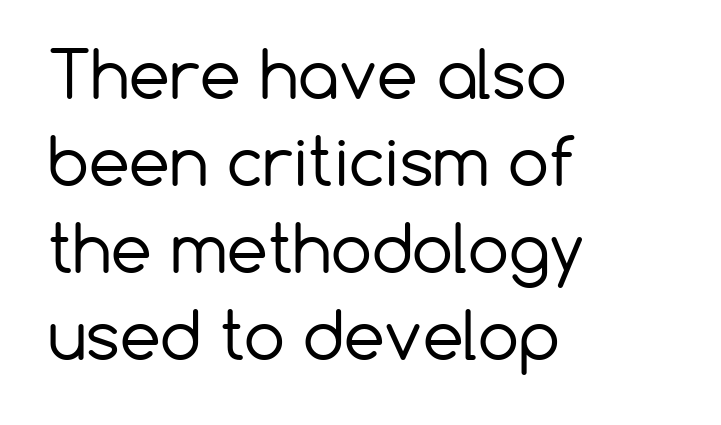
The compositor pushed each line to the left boundary. No extra ink here — the face is not bold. Caption: standard tracking, unaltered. The gap between lines stays unmarked. Look at the bottom of the vertical strokes: they stop flat, with no serifs.
